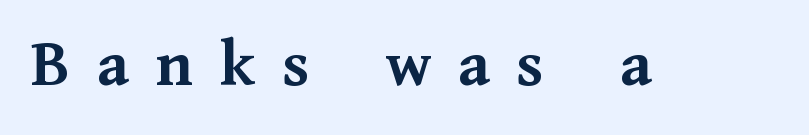
The image shows 68 px semibold serif type, upright; set unusually wide letter spacing (+0.39 em), not underlined; medium stroke contrast and a medium x-height.
